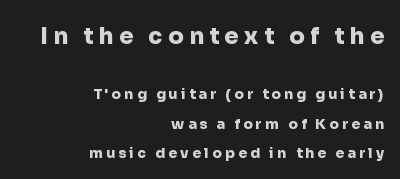
This sample trades compactness for vertical openness between lines. The face used here appears at its bigger size in the upper chunk. The ragged edge is on the left, which tells us the setting is flush right. When letters stand straight like this, we call the style roman or upright.
